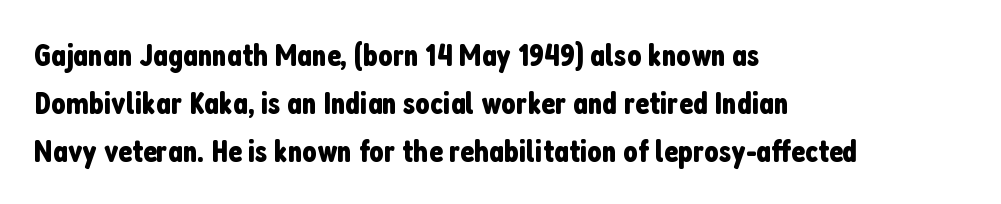
The image shows 32 px condensed sans-serif type, upright; set left-aligned, normal line spacing (1.5x), normal letter spacing, not underlined; low stroke contrast and a medium x-height.
